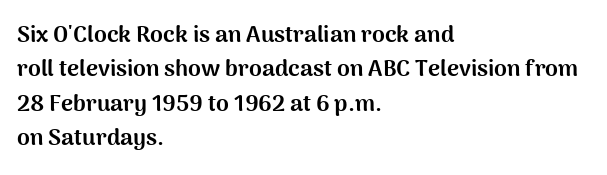
Q: Is the text bold? A: Yes.
Q: Is the text italic (slanted)? A: No, it is upright.
Q: Is the text underlined? A: No.
Q: How is the paragraph aligned? A: Left-aligned.
Q: Is the spacing between letters normal or unusually wide? A: Normal.
Q: Is the spacing between lines tight, normal or loose? A: Normal.
